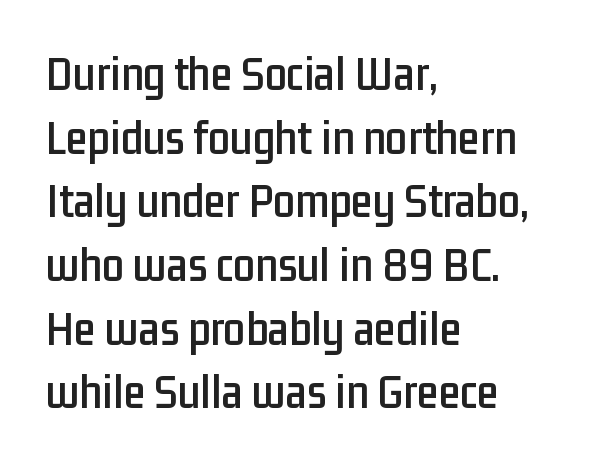
Q: Is the text italic (slanted)? A: No, it is upright.
Q: Is the typeface a serif or a sans-serif typeface? A: Sans-serif.
Q: Is the text underlined? A: No.
Q: How is the paragraph aligned? A: Left-aligned.
Q: Is the spacing between letters normal or unusually wide? A: Normal.
Q: Is the spacing between lines tight, normal or loose? A: Normal.
Q: Width (condensed, normal, or wide)? A: Condensed.
Q: Stroke contrast? A: Low.
Q: x-height? A: Medium.
Q: Monospaced? A: No.
